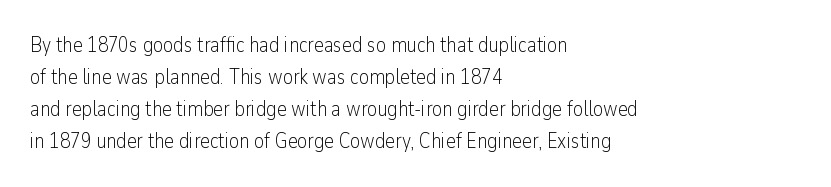
Is the block centered? No — it sits flush against the left margin. Honestly, the row spacing looks completely unremarkable. Check under the words: just untouched page. Ascenders rise straight up at ninety degrees. Nobody touched the tracking dial on this one.
